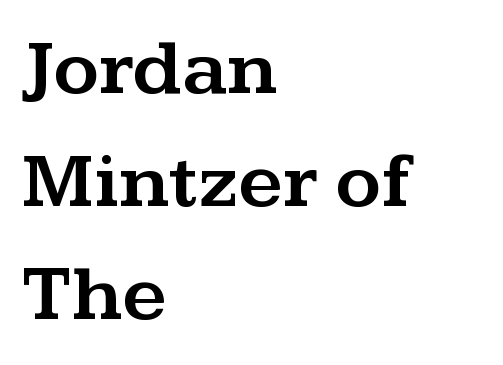
Horizontally, the lines are justified to the leading edge only. Vertically, the passage feels balanced, rows spaced as you'd expect. The specimen reads as upright at a glance. Descender tails drop into unmarked territory. The gaps between neighbouring characters are ordinary and unremarkable.
